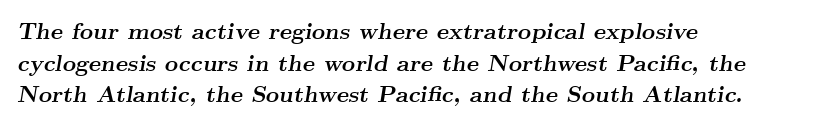
{"italic": "yes", "lean": "right", "slant_degrees": 9, "bold": "yes", "underline": "no", "align": "left", "line_spacing": "normal", "line_spacing_ratio": 1.38, "letter_spacing": "normal", "letter_spacing_em": 0.0, "glyph_px": 23}
